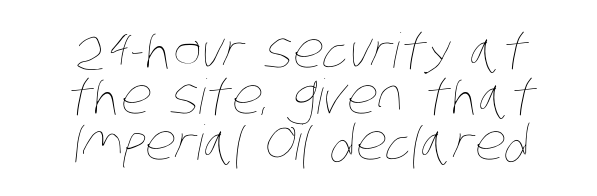
Is this a fixed-width face? No — the glyphs have proportional, varying widths. Leading: reduced. Centered paragraph, ragged on both sides. Descenders are the only things crossing below the line.
